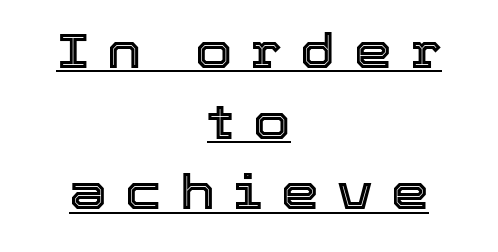
Notice how descenders clear the ascenders below comfortably — that's standard leading. Display-style spreading of the glyphs; the letterfit is very open. Every word sits above its own underline. Here the designer chose a conventional face with non-uniform glyph widths.
